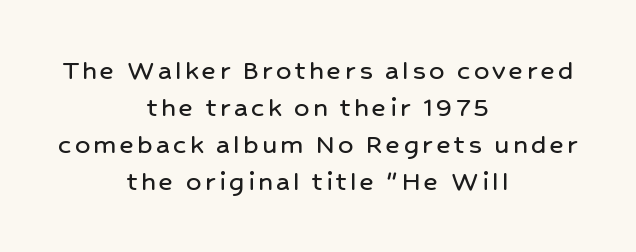
Q: Is the text italic (slanted)? A: No, it is upright.
Q: Is the typeface a serif or a sans-serif typeface? A: Sans-serif.
Q: Is the text underlined? A: No.
Q: How is the paragraph aligned? A: Centered.
Q: Width (condensed, normal, or wide)? A: Normal.
Q: Stroke contrast? A: Low.
Q: x-height? A: Medium.
Q: Monospaced? A: No.
